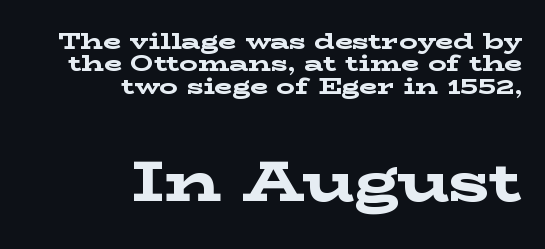
Q: Is the text bold? A: Yes.
Q: Is the text italic (slanted)? A: No, it is upright.
Q: Is the typeface a serif or a sans-serif typeface? A: Serif.
Q: Is the text underlined? A: No.
Q: How is the paragraph aligned? A: Right-aligned.
Q: Is the spacing between letters normal or unusually wide? A: Normal.
Q: Is the spacing between lines tight, normal or loose? A: Tight.
Q: Which block of text is set in a larger size, the first (top) or the second (bottom)? A: The second (bottom) one.
Q: Width (condensed, normal, or wide)? A: Wide.
Q: Stroke contrast? A: Low.
Q: x-height? A: Medium.
Q: Monospaced? A: No.
